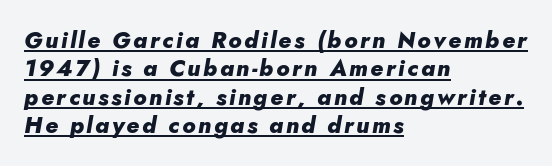
Typeset ragged right — the left edge is the straight one. Typesetter's note: full bold, strokes at maximum text heaviness. Underlined type. Rendered with sloped, italic letterforms.
